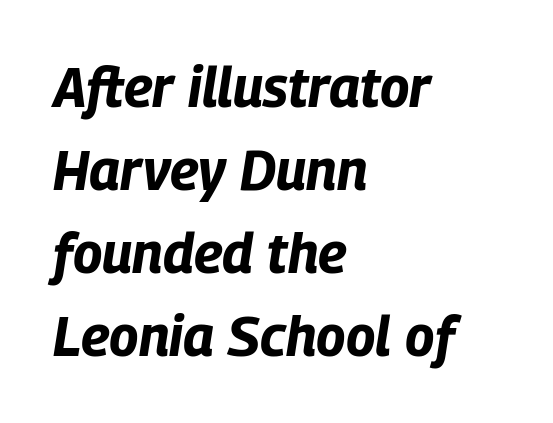
{"italic": "yes", "lean": "right", "slant_degrees": 9, "bold": "yes", "weight": "bold", "width": "condensed", "stroke_contrast": "low", "x_height": "large", "monospaced": "no", "underline": "no", "align": "left", "line_spacing": "normal", "line_spacing_ratio": 1.51, "letter_spacing": "normal", "letter_spacing_em": 0.0, "glyph_px": 55}
